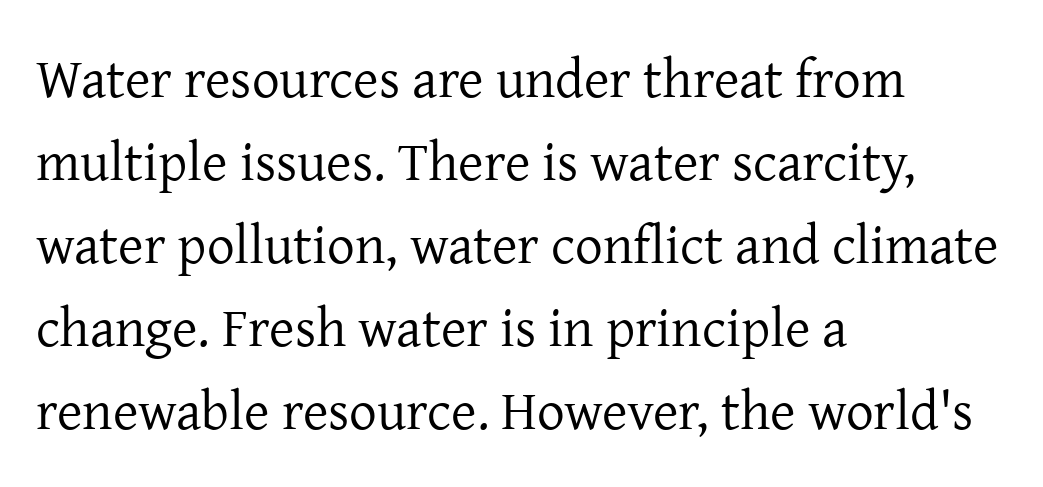
The image shows 55 px regular-weight serif type, upright; set left-aligned, normal line spacing (1.51x), normal letter spacing, not underlined; low stroke contrast and a medium x-height.
